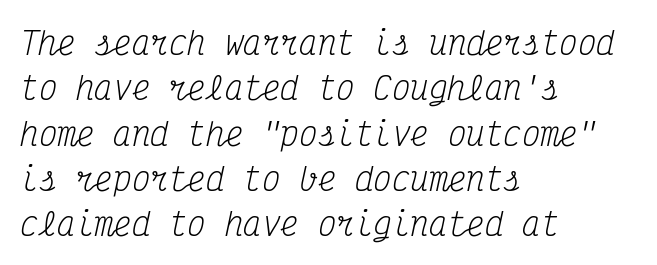
This sample uses plain, unmodified letter spacing. Stem width sits at or under what a default text font uses. This is serif lettering, the kind often seen in printed books. Slanted lettering throughout. In terms of leading, this rendering sits right in the middle.
